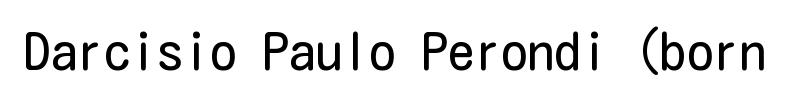
The lettering holds an erect, upright posture throughout. Just letters on the line, the space beneath them empty. Summary of weight: not heavy and not bold. This rendering leaves character spacing at its baseline value. I'd call this a sans setting — the letters go barefoot.
